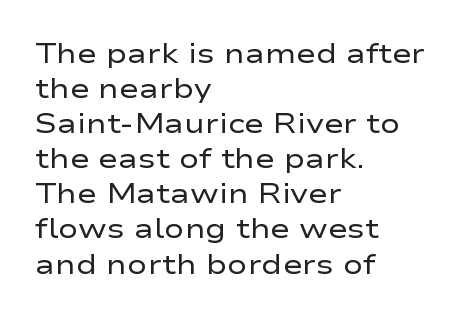
Style check: upright. Plain, unruled lines of type. The paragraph has a hard left edge and a soft right edge. This rendering leaves character spacing at its baseline value. A typesetter would call this leading conventional body-copy spacing. These glyphs show unthickened strokes, regular width or finer.
